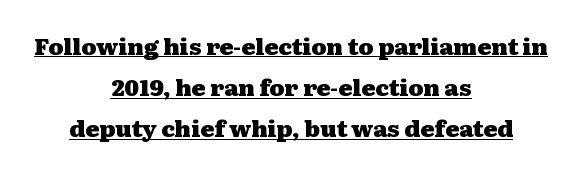
Q: Is the text bold? A: Yes.
Q: Is the text italic (slanted)? A: No, it is upright.
Q: Is the text underlined? A: Yes.
Q: How is the paragraph aligned? A: Centered.
Q: Is the spacing between letters normal or unusually wide? A: Normal.
